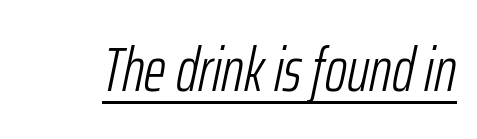
The image shows 61 px light, condensed type, italic (leaning right); set normal letter spacing, underlined; low stroke contrast and a medium x-height.
